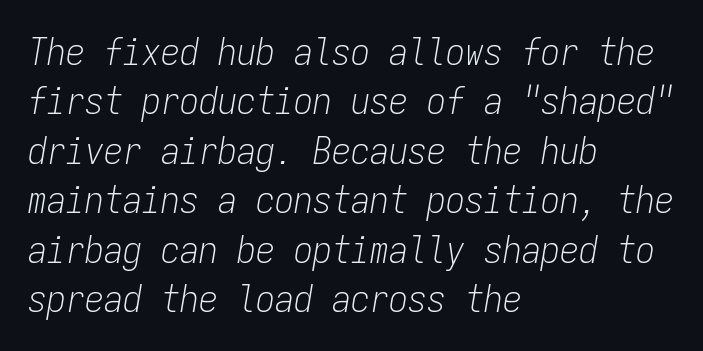
The letters march in equal steps, a hallmark of fixed-pitch type. The characters are drawn with everyday or finer stroke widths. The rows are spaced the way most documents space them. Short note: letters normally spaced.
